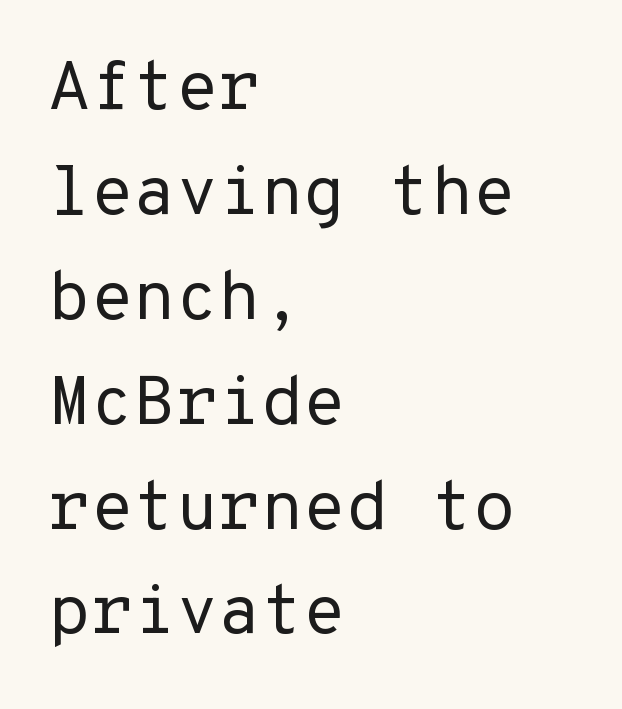
Q: Is the text bold? A: No.
Q: Is the text italic (slanted)? A: No, it is upright.
Q: Is the typeface a serif or a sans-serif typeface? A: Sans-serif.
Q: Is the text underlined? A: No.
Q: How is the paragraph aligned? A: Left-aligned.
Q: Is the spacing between letters normal or unusually wide? A: Normal.
Q: Is the spacing between lines tight, normal or loose? A: Normal.
Q: Width (condensed, normal, or wide)? A: Normal.
Q: Stroke contrast? A: Low.
Q: x-height? A: Medium.
Q: Monospaced? A: Yes.
